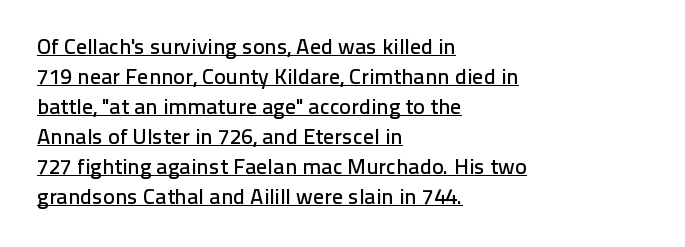
{"italic": "no", "underline": "yes", "align": "left", "line_spacing": "normal", "line_spacing_ratio": 1.36, "letter_spacing": "normal", "letter_spacing_em": 0.0, "glyph_px": 22}
